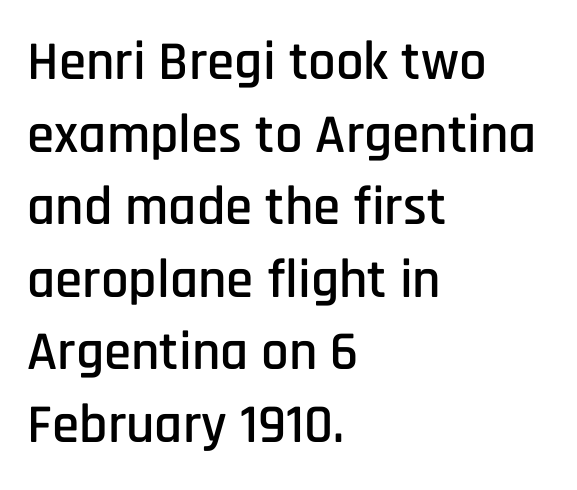
{"serif": "no", "italic": "no", "width": "condensed", "stroke_contrast": "low", "x_height": "large", "monospaced": "no", "underline": "no", "align": "left", "line_spacing": "normal", "line_spacing_ratio": 1.32, "letter_spacing": "normal", "letter_spacing_em": 0.0, "glyph_px": 55}
